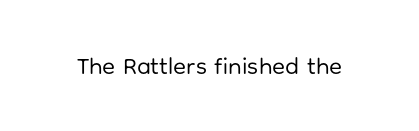
Only glyphs here, with clear space below each row. Notice how the stems are strictly vertical — no italics here. Between one letter and the next there's only the usual sliver of space. Is this a heavy cut? Hardly; it is regular or lighter.
